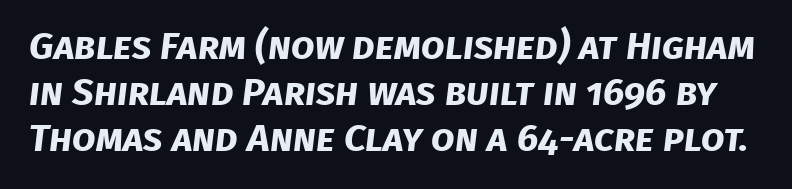
Q: Is the text bold? A: Yes.
Q: Is the typeface a serif or a sans-serif typeface? A: Sans-serif.
Q: Is the text underlined? A: No.
Q: Is the spacing between letters normal or unusually wide? A: Normal.
Q: Width (condensed, normal, or wide)? A: Normal.
Q: Stroke contrast? A: Low.
Q: x-height? A: Large.
Q: Monospaced? A: No.
